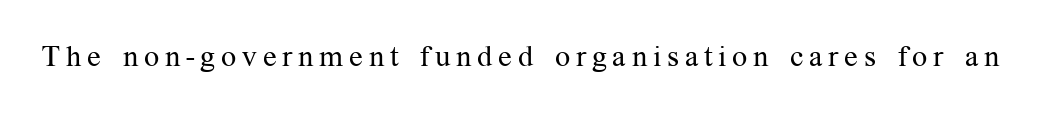
The image shows 30 px regular-weight serif type, upright; set not underlined; medium stroke contrast and a medium x-height.
